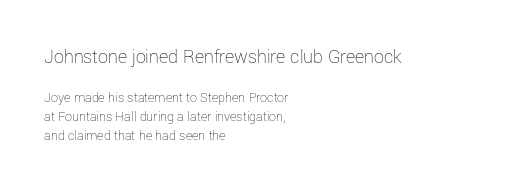
The image shows 20 px text type, upright; set left-aligned, normal line spacing (1.38x), normal letter spacing, not underlined; the first (top) block is 1.43x larger.
